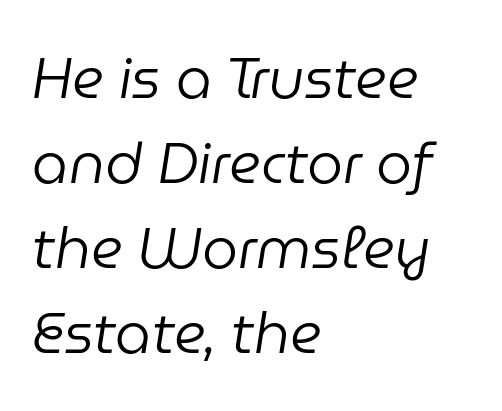
The image shows 57 px regular-weight type, italic (leaning right); set left-aligned, normal line spacing (1.49x), normal letter spacing, not underlined; low stroke contrast and a medium x-height.
